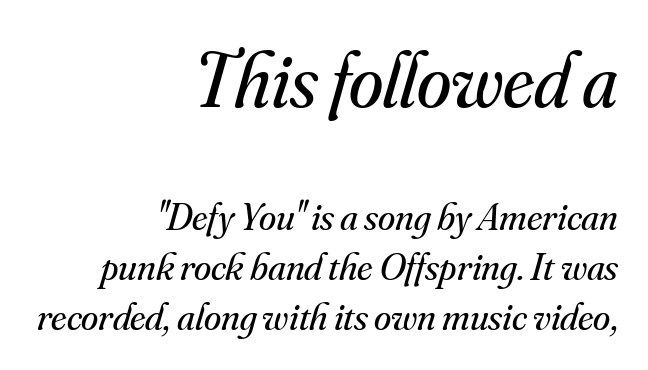
{"serif": "yes", "italic": "yes", "lean": "right", "slant_degrees": 16, "bold": "no", "weight": "regular", "width": "normal", "stroke_contrast": "medium", "x_height": "small", "monospaced": "no", "underline": "no", "align": "right", "line_spacing": "normal", "line_spacing_ratio": 1.27, "letter_spacing": "normal", "letter_spacing_em": 0.0, "larger_block": "first", "size_ratio": 2.0, "glyph_px": 78}
